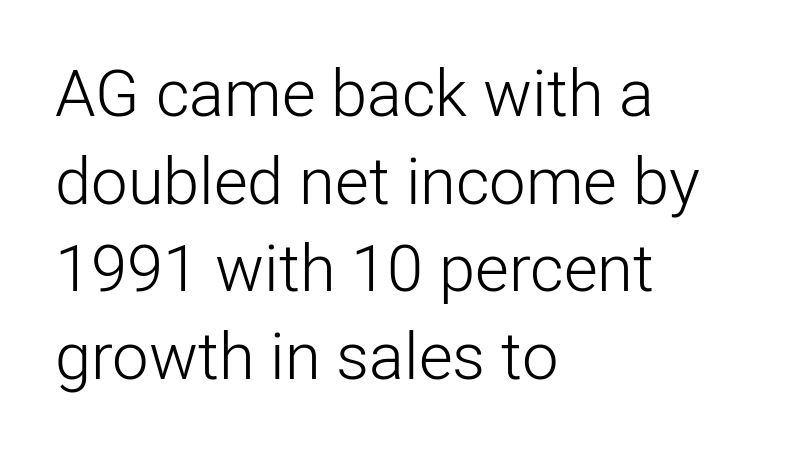
Q: Is the text bold? A: No.
Q: Is the text italic (slanted)? A: No, it is upright.
Q: Is the typeface a serif or a sans-serif typeface? A: Sans-serif.
Q: Is the text underlined? A: No.
Q: How is the paragraph aligned? A: Left-aligned.
Q: Is the spacing between letters normal or unusually wide? A: Normal.
Q: Is the spacing between lines tight, normal or loose? A: Normal.
Q: Width (condensed, normal, or wide)? A: Normal.
Q: Stroke contrast? A: Low.
Q: x-height? A: Medium.
Q: Monospaced? A: No.
